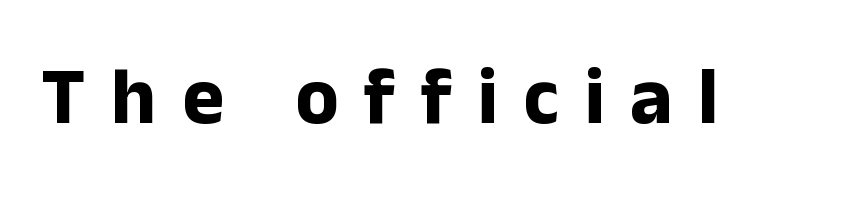
Here the designer chose a conventional face with non-uniform glyph widths. If you drew a line through each stem, it would be perfectly vertical. No word sits above an underline. The characters display no serif detailing; their extremities are plain. As a designer I'd log this as weight 700, bold.
